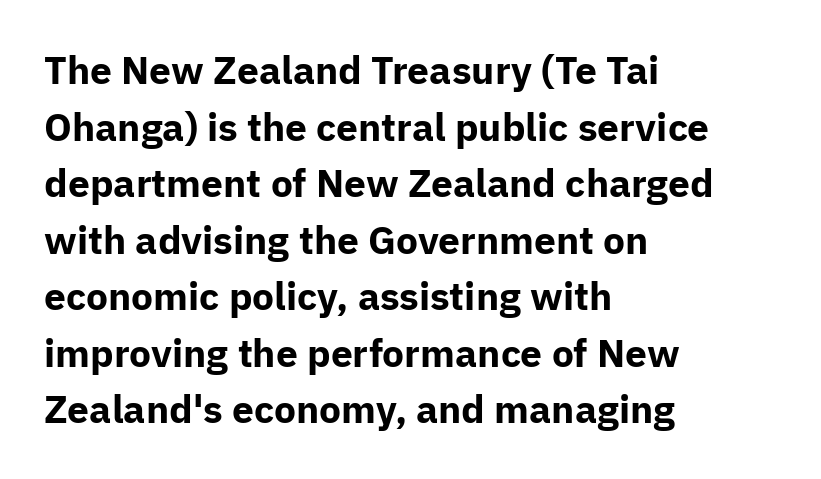
Q: Is the text bold? A: Yes.
Q: Is the text italic (slanted)? A: No, it is upright.
Q: Is the typeface a serif or a sans-serif typeface? A: Sans-serif.
Q: Is the text underlined? A: No.
Q: How is the paragraph aligned? A: Left-aligned.
Q: Is the spacing between letters normal or unusually wide? A: Normal.
Q: Is the spacing between lines tight, normal or loose? A: Normal.
Q: Width (condensed, normal, or wide)? A: Normal.
Q: Stroke contrast? A: Low.
Q: x-height? A: Medium.
Q: Monospaced? A: No.
